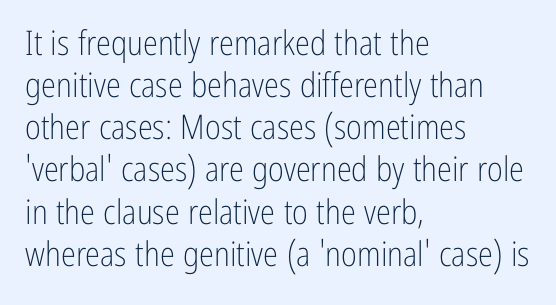
The image shows 34 px light, condensed sans-serif type, upright; set left-aligned, line spacing 1.24x, normal letter spacing, not underlined; low stroke contrast and a medium x-height.
